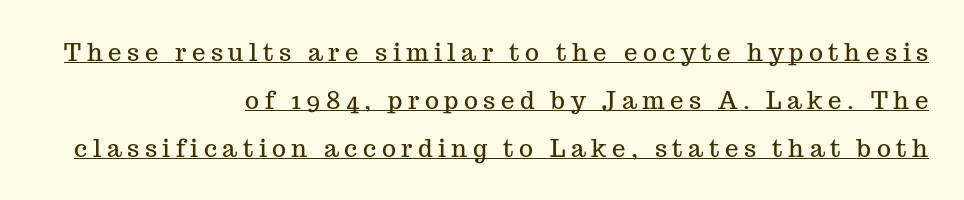
Italic: no, the glyphs are upright roman. Visually the block forms a straight wall on the right and a jagged coastline on the left. Compared with undecorated copy, this sample adds a rule below the words. The line-height multiplier appears high, well above default. The line texture is sparse and dotted thanks to wide tracking.
